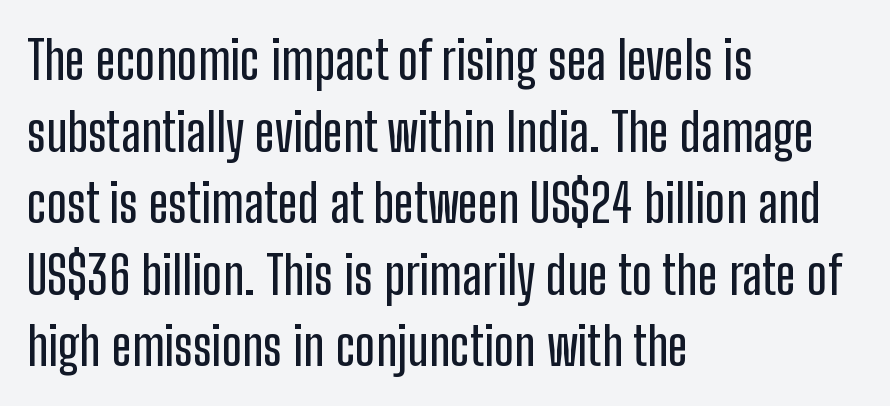
To sum up the face: it is a sans, with no serifs. A roman cut, with each character standing at attention. Observe the ordinary spacing: letters are neighbours, not strangers. Which margin do the lines hug? The left one — the right edge is uneven. This sample has the flowing, uneven cadence of proportional lettering. The leading is moderate, giving the passage an even texture.
